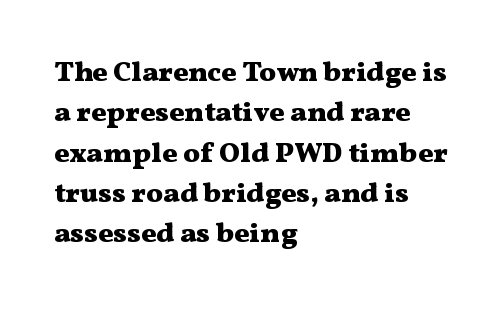
Q: Is the text bold? A: Yes.
Q: Is the text italic (slanted)? A: No, it is upright.
Q: Is the typeface a serif or a sans-serif typeface? A: Serif.
Q: Is the text underlined? A: No.
Q: How is the paragraph aligned? A: Left-aligned.
Q: Is the spacing between letters normal or unusually wide? A: Normal.
Q: Is the spacing between lines tight, normal or loose? A: Normal.
Q: Width (condensed, normal, or wide)? A: Wide.
Q: Stroke contrast? A: Medium.
Q: x-height? A: Medium.
Q: Monospaced? A: No.
